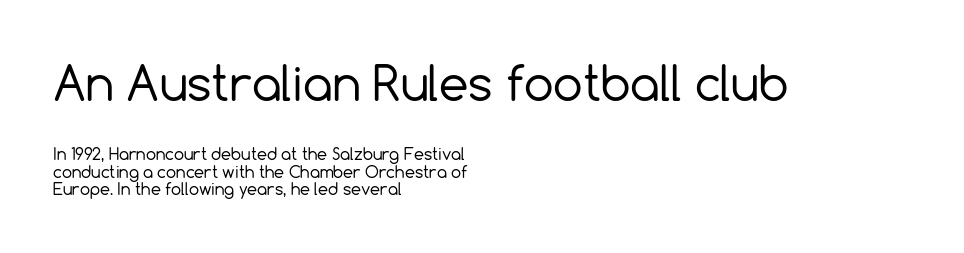
Q: Is the text bold? A: No.
Q: Is the text italic (slanted)? A: No, it is upright.
Q: Is the typeface a serif or a sans-serif typeface? A: Sans-serif.
Q: Is the text underlined? A: No.
Q: How is the paragraph aligned? A: Left-aligned.
Q: Is the spacing between letters normal or unusually wide? A: Normal.
Q: Is the spacing between lines tight, normal or loose? A: Tight.
Q: Which block of text is set in a larger size, the first (top) or the second (bottom)? A: The first (top) one.
Q: Width (condensed, normal, or wide)? A: Normal.
Q: x-height? A: Medium.
Q: Monospaced? A: No.
